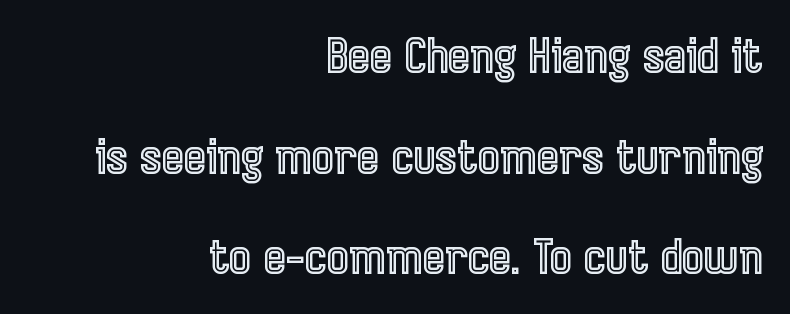
Q: Is the text italic (slanted)? A: No, it is upright.
Q: Is the text underlined? A: No.
Q: How is the paragraph aligned? A: Right-aligned.
Q: Is the spacing between letters normal or unusually wide? A: Normal.
Q: Is the spacing between lines tight, normal or loose? A: Loose.
Q: Width (condensed, normal, or wide)? A: Condensed.
Q: x-height? A: Medium.
Q: Monospaced? A: No.
